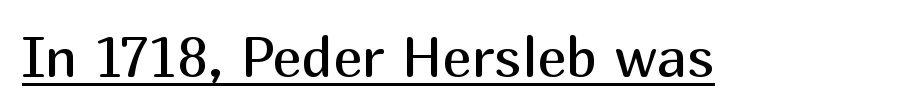
Q: Is the text bold? A: No.
Q: Is the text italic (slanted)? A: No, it is upright.
Q: Is the typeface a serif or a sans-serif typeface? A: Sans-serif.
Q: Is the text underlined? A: Yes.
Q: Is the spacing between letters normal or unusually wide? A: Normal.
Q: Width (condensed, normal, or wide)? A: Normal.
Q: Stroke contrast? A: Medium.
Q: x-height? A: Medium.
Q: Monospaced? A: No.
